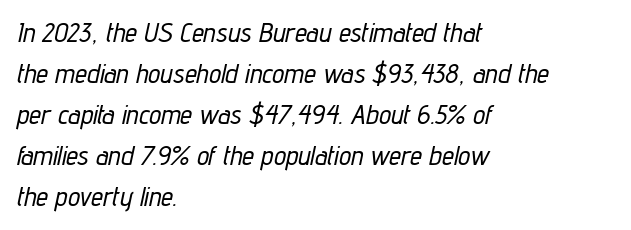
Tall strokes in this sample are angled rather than plumb. The rendering uses a moderate line-height, typical for paragraphs. Alignment: flush left. Check under the words: just untouched page.
